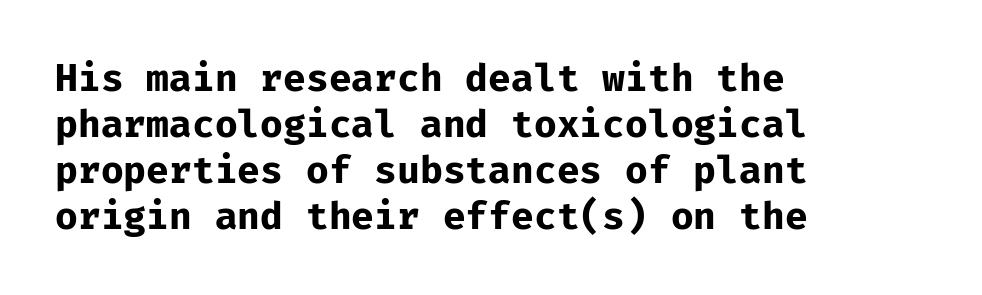
Q: Is the text bold? A: Yes.
Q: Is the text italic (slanted)? A: No, it is upright.
Q: Is the typeface a serif or a sans-serif typeface? A: Sans-serif.
Q: Is the text underlined? A: No.
Q: How is the paragraph aligned? A: Left-aligned.
Q: Is the spacing between letters normal or unusually wide? A: Normal.
Q: Width (condensed, normal, or wide)? A: Normal.
Q: Stroke contrast? A: Low.
Q: x-height? A: Medium.
Q: Monospaced? A: Yes.
